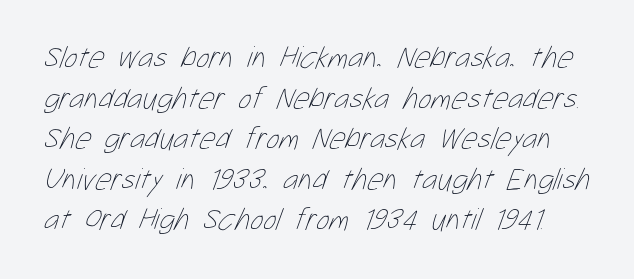
A light-to-regular cut is what we see here. This sample has the flowing, uneven cadence of proportional lettering. Only glyphs here, with clear space below each row. Nobody touched the tracking dial on this one.
